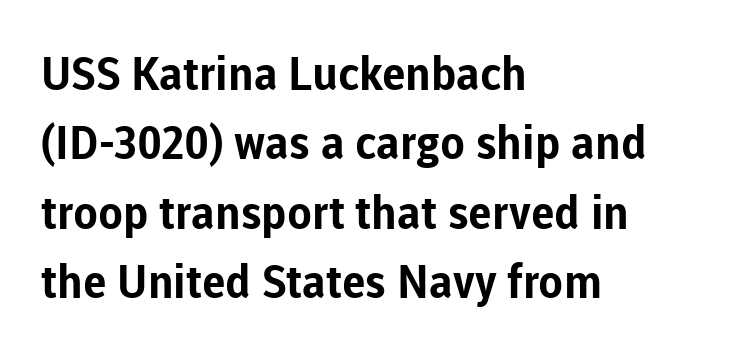
The area under the type is left untouched. Line starts are locked; line ends wander. Italic: no, the glyphs are upright roman. You could not count columns in this text — the font is proportionally spaced.
